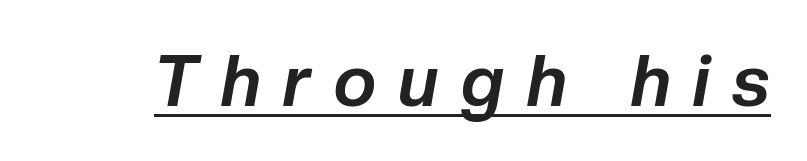
{"italic": "yes", "lean": "right", "slant_degrees": 10, "bold": "yes", "weight": "bold", "width": "normal", "stroke_contrast": "low", "x_height": "medium", "monospaced": "no", "underline": "yes", "letter_spacing": "wide", "letter_spacing_em": 0.32, "glyph_px": 72}
